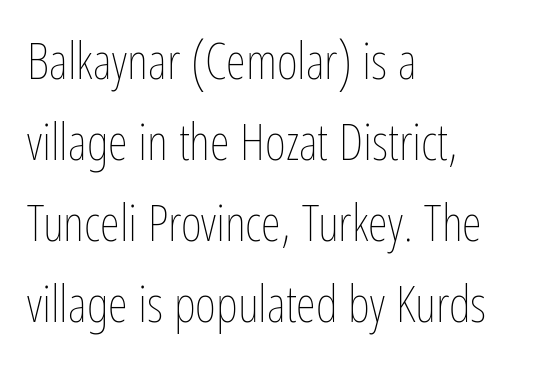
{"italic": "no", "bold": "no", "weight": "thin", "width": "condensed", "stroke_contrast": "low", "x_height": "medium", "monospaced": "no", "underline": "no", "align": "left", "line_spacing": "normal", "line_spacing_ratio": 1.59, "letter_spacing": "normal", "letter_spacing_em": 0.0, "glyph_px": 51}
